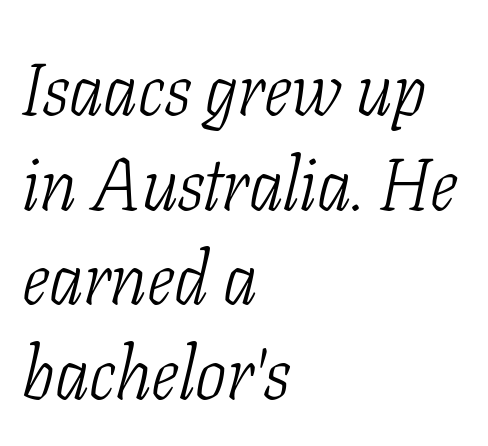
The image shows 74 px light, condensed serif type, italic (leaning right); set left-aligned, normal line spacing (1.28x), normal letter spacing, not underlined; low stroke contrast and a medium x-height.
